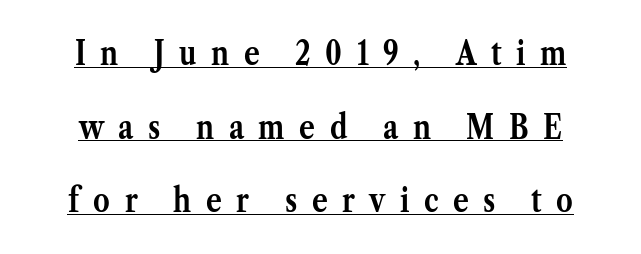
The image shows 33 px semibold serif type, upright; set loose line spacing (2.23x), unusually wide letter spacing (+0.44 em), underlined; medium stroke contrast and a medium x-height.
